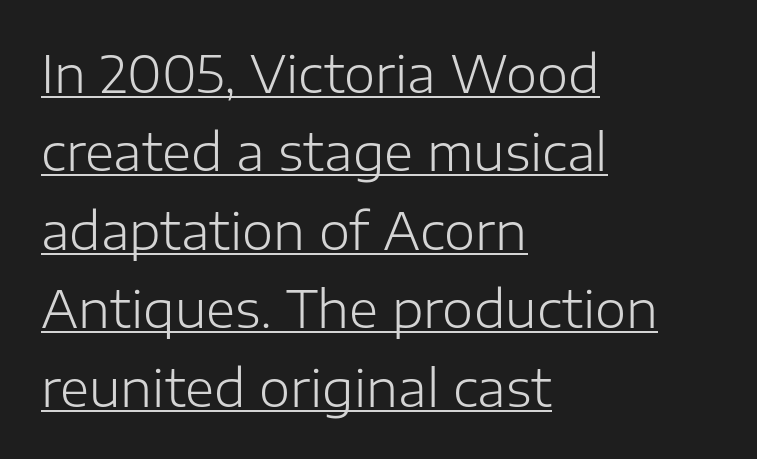
Visually the block forms a straight wall on the left and a jagged coastline on the right. The rendering uses natural spacing where letterforms have individual widths. The designer went with a sans here, leaving each stem footless. Observe the ordinary spacing: letters are neighbours, not strangers. Italic? Not at all — the glyphs are vertical.
